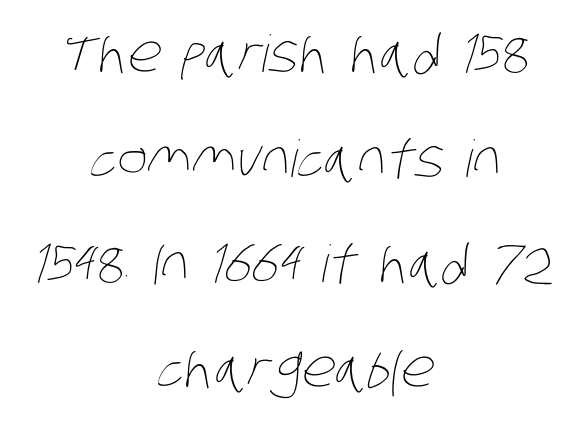
{"bold": "no", "weight": "thin", "width": "condensed", "stroke_contrast": "low", "x_height": "large", "monospaced": "no", "underline": "no", "align": "center", "line_spacing": "loose", "line_spacing_ratio": 2.06, "letter_spacing": "normal", "letter_spacing_em": 0.0, "glyph_px": 51}
